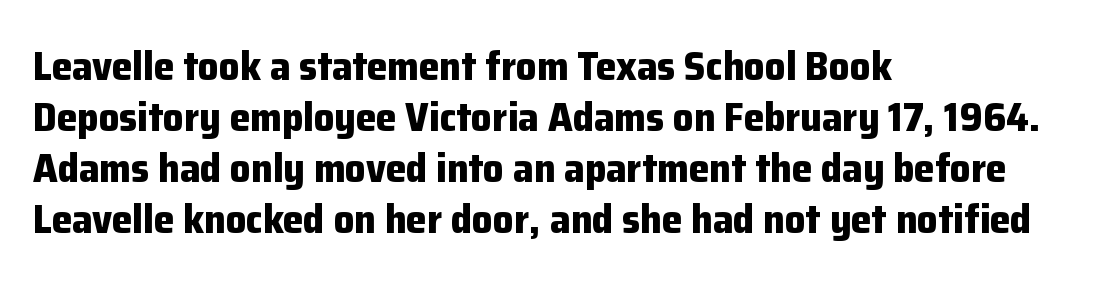
{"serif": "no", "italic": "no", "bold": "yes", "weight": "bold", "width": "normal", "stroke_contrast": "low", "x_height": "medium", "monospaced": "no", "underline": "no", "align": "left", "line_spacing_ratio": 1.24, "letter_spacing": "normal", "letter_spacing_em": 0.0, "glyph_px": 41}
